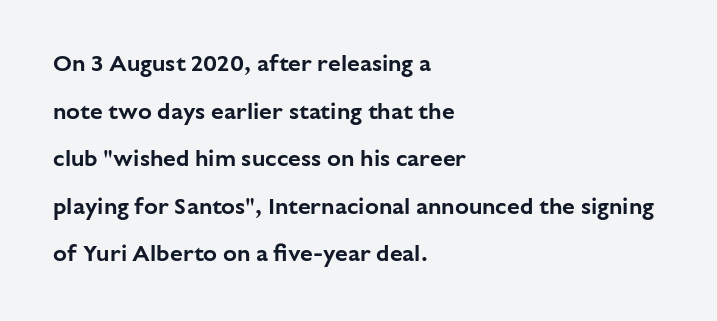
Q: Is the text italic (slanted)? A: No, it is upright.
Q: Is the text underlined? A: No.
Q: How is the paragraph aligned? A: Left-aligned.
Q: Is the spacing between letters normal or unusually wide? A: Normal.
Q: Is the spacing between lines tight, normal or loose? A: Loose.
